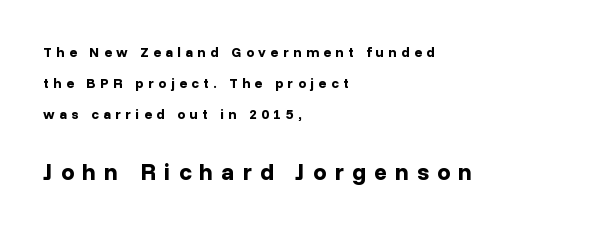
{"italic": "no", "bold": "yes", "underline": "no", "align": "left", "line_spacing": "loose", "line_spacing_ratio": 2.23, "letter_spacing": "wide", "letter_spacing_em": 0.33, "larger_block": "second", "size_ratio": 1.71, "glyph_px": 24}
